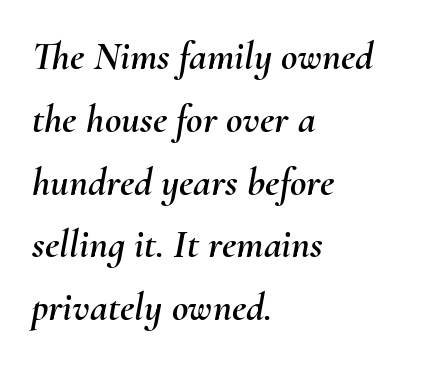
{"italic": "yes", "lean": "right", "slant_degrees": 10, "width": "normal", "stroke_contrast": "medium", "x_height": "small", "monospaced": "no", "underline": "no", "align": "left", "line_spacing": "normal", "line_spacing_ratio": 1.57, "letter_spacing": "normal", "letter_spacing_em": 0.0, "glyph_px": 40}
